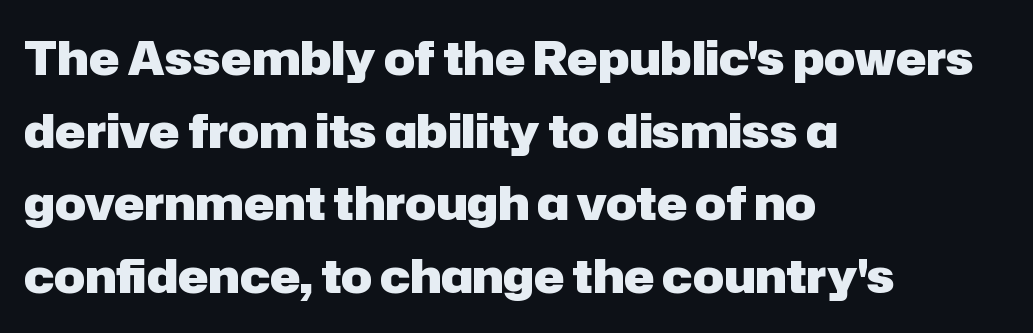
{"serif": "no", "italic": "no", "bold": "yes", "weight": "heavy", "width": "normal", "stroke_contrast": "low", "x_height": "medium", "monospaced": "no", "underline": "no", "align": "left", "line_spacing": "normal", "line_spacing_ratio": 1.58, "letter_spacing": "normal", "letter_spacing_em": 0.0, "glyph_px": 46}
